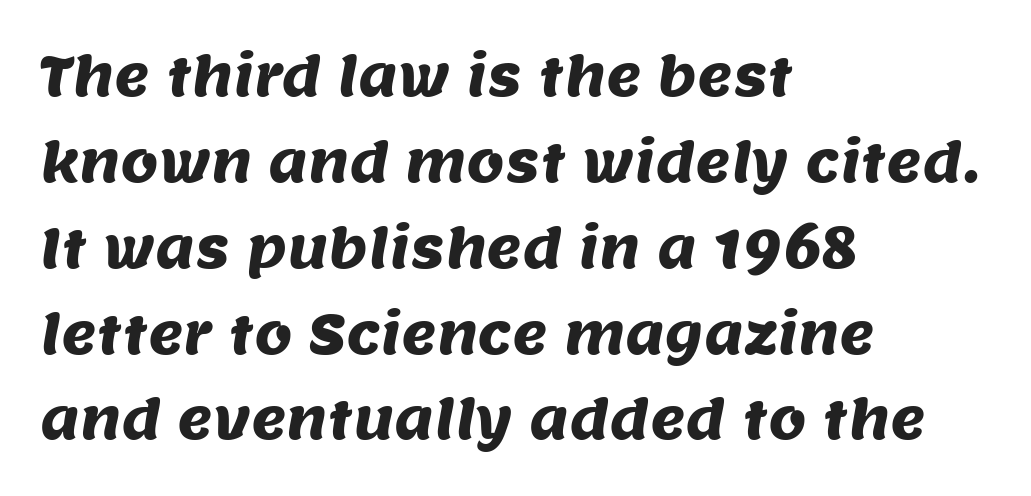
Q: Is the typeface a serif or a sans-serif typeface? A: Sans-serif.
Q: Is the text underlined? A: No.
Q: How is the paragraph aligned? A: Left-aligned.
Q: Is the spacing between letters normal or unusually wide? A: Normal.
Q: Is the spacing between lines tight, normal or loose? A: Normal.
Q: Width (condensed, normal, or wide)? A: Normal.
Q: Stroke contrast? A: Medium.
Q: x-height? A: Large.
Q: Monospaced? A: No.
